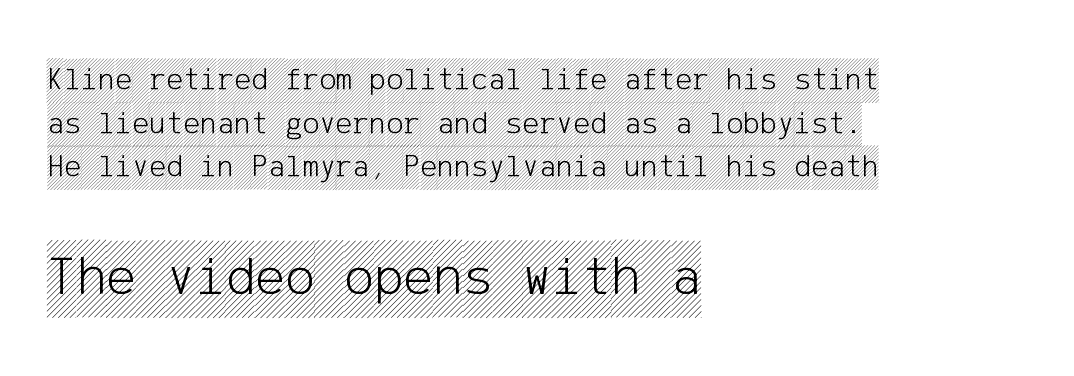
Q: Is the text italic (slanted)? A: No, it is upright.
Q: Is the text underlined? A: No.
Q: How is the paragraph aligned? A: Left-aligned.
Q: Is the spacing between letters normal or unusually wide? A: Normal.
Q: Is the spacing between lines tight, normal or loose? A: Normal.
Q: Which block of text is set in a larger size, the first (top) or the second (bottom)? A: The second (bottom) one.
Q: Width (condensed, normal, or wide)? A: Condensed.
Q: x-height? A: Large.
